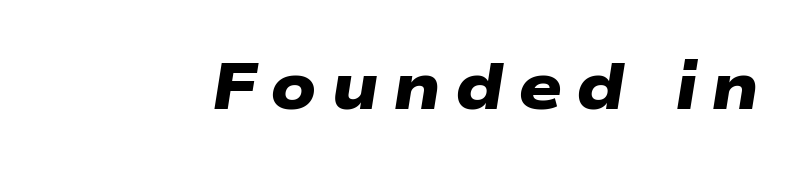
Q: Is the text bold? A: Yes.
Q: Is the typeface a serif or a sans-serif typeface? A: Sans-serif.
Q: Is the text underlined? A: No.
Q: Is the spacing between letters normal or unusually wide? A: Unusually wide.
Q: Width (condensed, normal, or wide)? A: Wide.
Q: Stroke contrast? A: Low.
Q: x-height? A: Medium.
Q: Monospaced? A: No.
